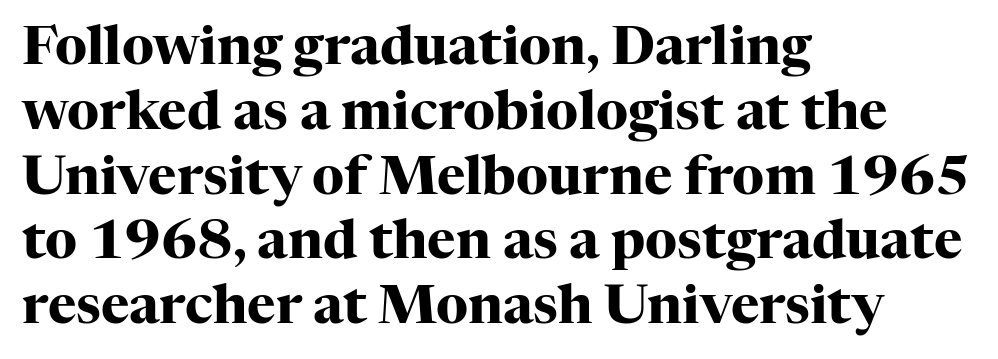
{"serif": "yes", "italic": "no", "bold": "yes", "weight": "heavy", "width": "normal", "stroke_contrast": "high", "x_height": "medium", "monospaced": "no", "underline": "no", "align": "left", "line_spacing_ratio": 1.2, "letter_spacing": "normal", "letter_spacing_em": 0.0, "glyph_px": 54}
